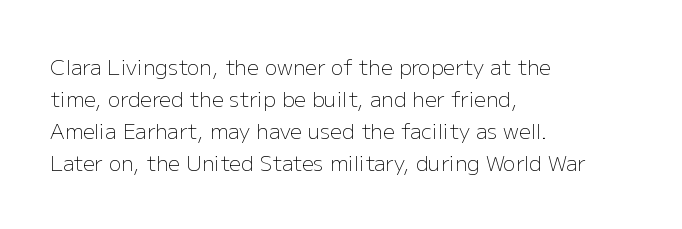
The image shows 21 px text type, upright; set left-aligned, normal line spacing (1.53x), normal letter spacing, not underlined.
